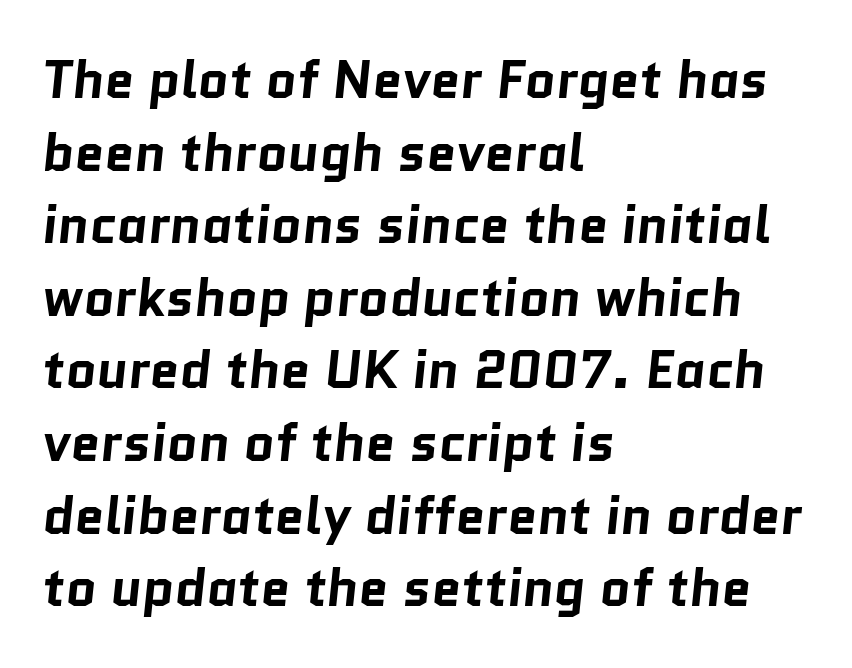
The image shows 53 px bold sans-serif type; set left-aligned, normal line spacing (1.37x), normal letter spacing, not underlined; low stroke contrast and a medium x-height.
